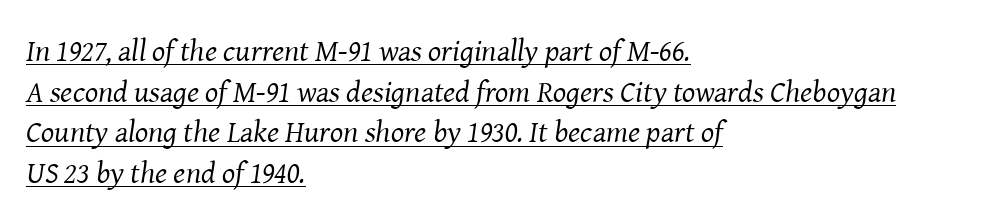
A typographer would call this underscored text. Do the characters align in a grid? No, the font is proportional. Quick note: italic. Line starts are locked; line ends wander. Students, observe: this is what conventionally led text looks like. Little horizontal feet cap the strokes, marking this as serif type.
